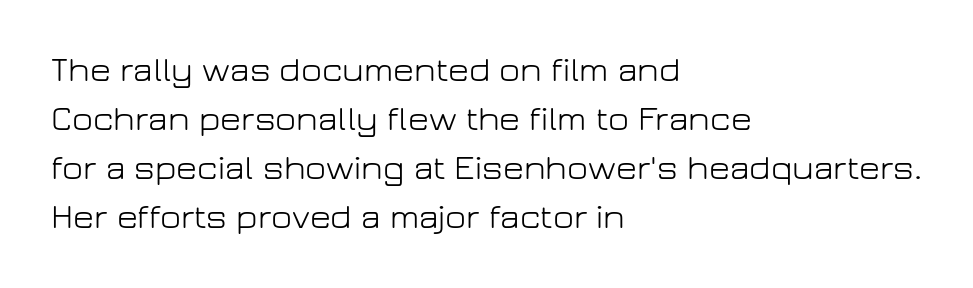
Q: Is the text bold? A: No.
Q: Is the text italic (slanted)? A: No, it is upright.
Q: Is the typeface a serif or a sans-serif typeface? A: Sans-serif.
Q: Is the text underlined? A: No.
Q: How is the paragraph aligned? A: Left-aligned.
Q: Is the spacing between letters normal or unusually wide? A: Normal.
Q: Is the spacing between lines tight, normal or loose? A: Normal.
Q: Width (condensed, normal, or wide)? A: Normal.
Q: Stroke contrast? A: Low.
Q: x-height? A: Medium.
Q: Monospaced? A: No.
